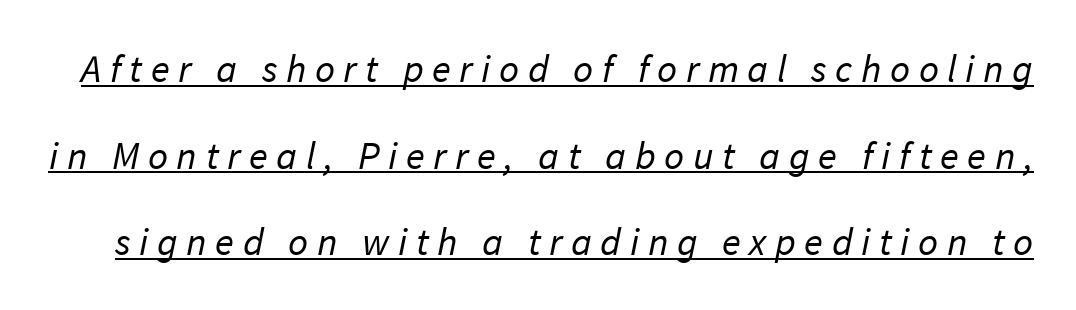
The image shows 39 px regular-weight sans-serif type; set loose line spacing (2.22x), unusually wide letter spacing (+0.22 em), underlined; low stroke contrast and a medium x-height.
